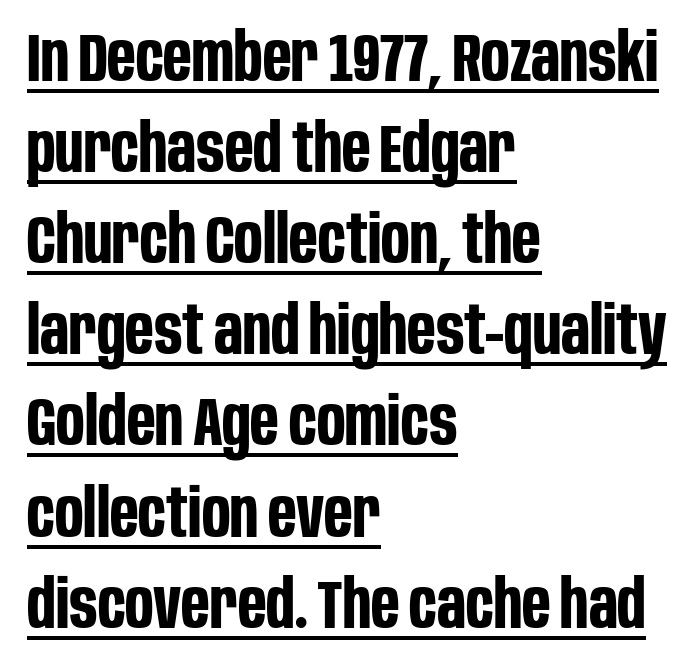
Q: Is the text bold? A: Yes.
Q: Is the text italic (slanted)? A: No, it is upright.
Q: Is the typeface a serif or a sans-serif typeface? A: Sans-serif.
Q: Is the text underlined? A: Yes.
Q: How is the paragraph aligned? A: Left-aligned.
Q: Is the spacing between letters normal or unusually wide? A: Normal.
Q: Is the spacing between lines tight, normal or loose? A: Normal.
Q: Width (condensed, normal, or wide)? A: Condensed.
Q: Stroke contrast? A: Low.
Q: x-height? A: Large.
Q: Monospaced? A: No.
